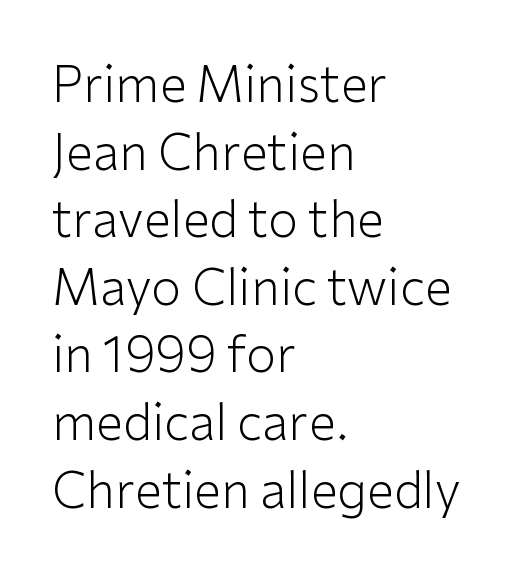
Q: Is the text bold? A: No.
Q: Is the text italic (slanted)? A: No, it is upright.
Q: Is the typeface a serif or a sans-serif typeface? A: Sans-serif.
Q: Is the text underlined? A: No.
Q: How is the paragraph aligned? A: Left-aligned.
Q: Is the spacing between letters normal or unusually wide? A: Normal.
Q: Is the spacing between lines tight, normal or loose? A: Normal.
Q: Width (condensed, normal, or wide)? A: Normal.
Q: Stroke contrast? A: Low.
Q: x-height? A: Medium.
Q: Monospaced? A: No.
